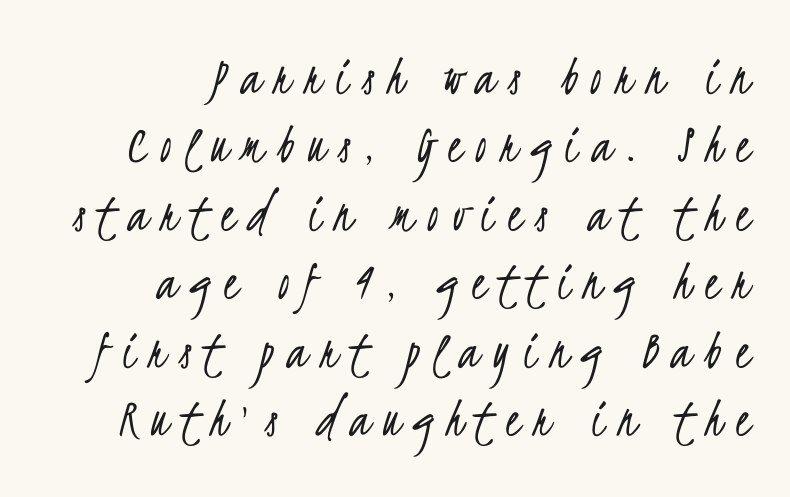
This sample is right-justified, so line beginnings fall wherever the words allow. The gaps between neighbouring characters are conspicuously large. Check under the words: just untouched page. The rendering shows plain stroke endings on the letterforms — a sans-serif design. The face looks like a standard text weight, possibly lighter.
